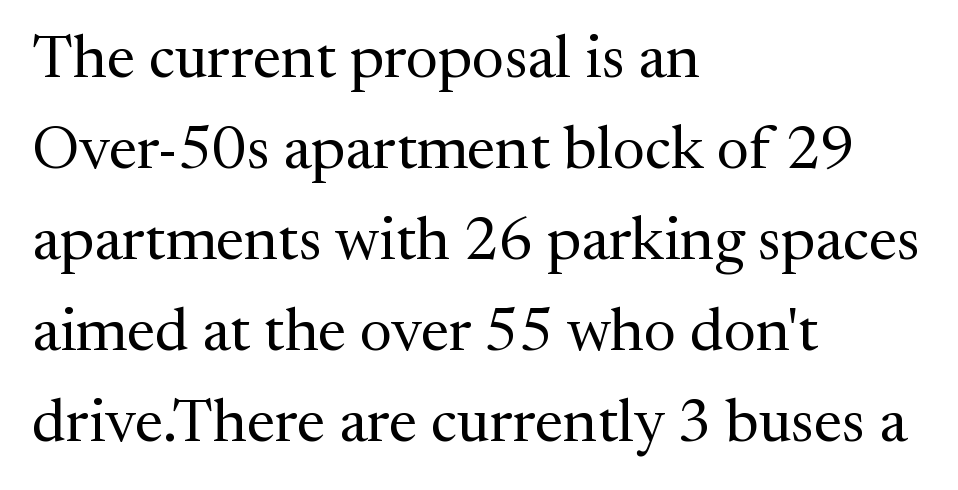
Every row of glyphs begins at an identical x-position on the left. These lines are composed in type with serifs. Letters have the restrained weight of plain body copy at most. Ascenders rise straight up at ninety degrees. Letters rest on an invisible, unmarked baseline.
